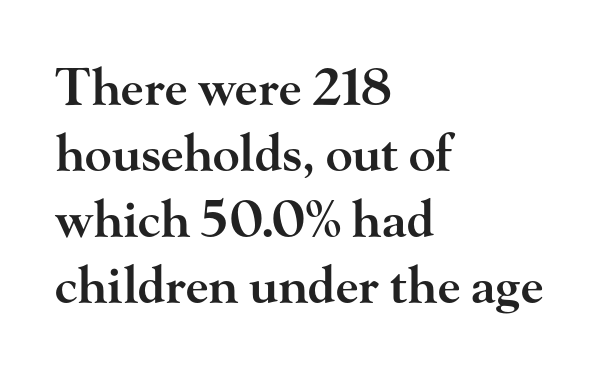
The image shows 50 px semibold, wide serif type, upright; set left-aligned, normal line spacing (1.32x), normal letter spacing, not underlined; high stroke contrast and a small x-height.
